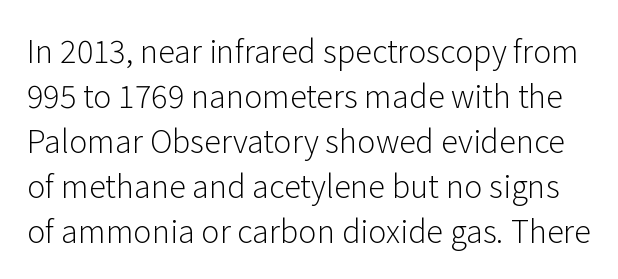
Q: Is the text bold? A: No.
Q: Is the text italic (slanted)? A: No, it is upright.
Q: Is the typeface a serif or a sans-serif typeface? A: Sans-serif.
Q: Is the text underlined? A: No.
Q: Is the spacing between letters normal or unusually wide? A: Normal.
Q: Is the spacing between lines tight, normal or loose? A: Normal.
Q: Width (condensed, normal, or wide)? A: Normal.
Q: Stroke contrast? A: Low.
Q: x-height? A: Medium.
Q: Monospaced? A: No.
